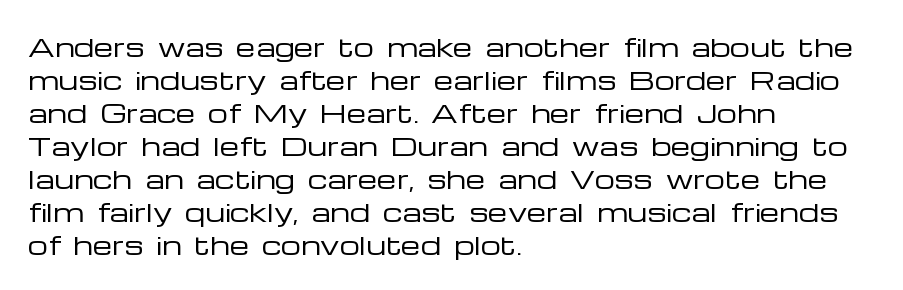
The image shows 25 px text type, upright; set left-aligned, normal line spacing (1.32x), normal letter spacing, not underlined.
